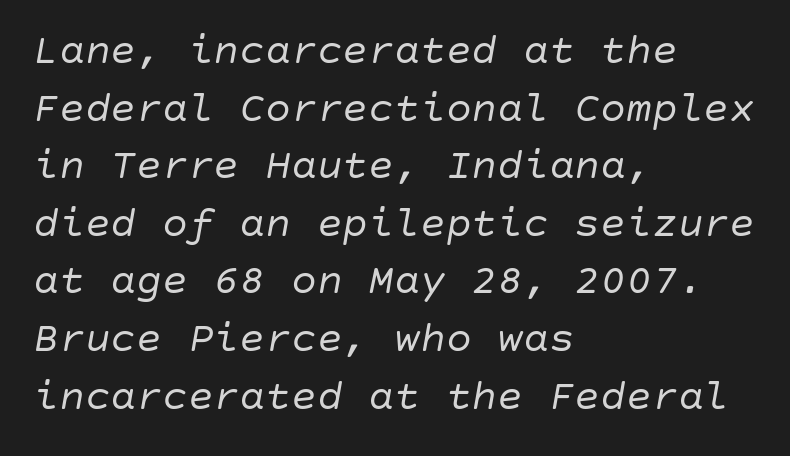
{"italic": "yes", "lean": "right", "slant_degrees": 10, "bold": "no", "weight": "regular", "width": "normal", "stroke_contrast": "low", "x_height": "large", "underline": "no", "align": "left", "line_spacing": "normal", "line_spacing_ratio": 1.34, "letter_spacing": "normal", "letter_spacing_em": 0.0, "glyph_px": 43}
